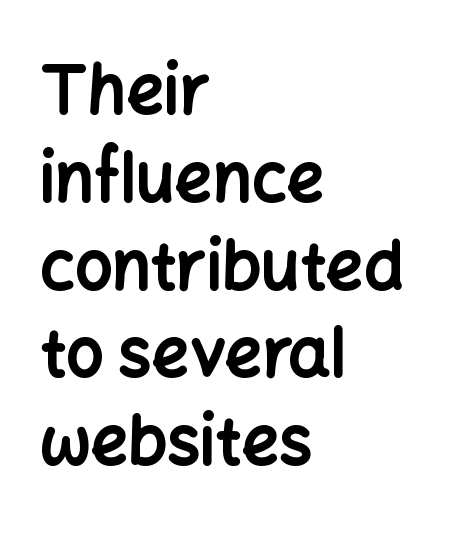
This is the regular roman posture of the typeface. Rule under the text: the space is simply empty. A typesetter would call this zero additional tracking. Varying glyph widths throughout — classic text-font behaviour.
